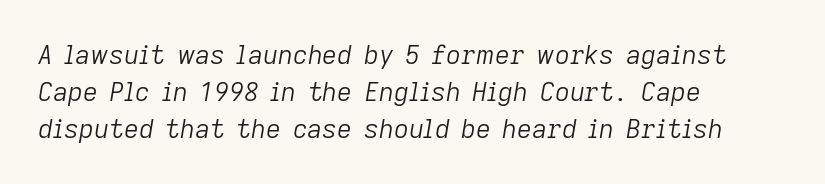
Q: Is the text bold? A: No.
Q: Is the text italic (slanted)? A: Yes, it leans right by about 9 degrees.
Q: Is the text underlined? A: No.
Q: How is the paragraph aligned? A: Left-aligned.
Q: Is the spacing between letters normal or unusually wide? A: Normal.
Q: Is the spacing between lines tight, normal or loose? A: Normal.
